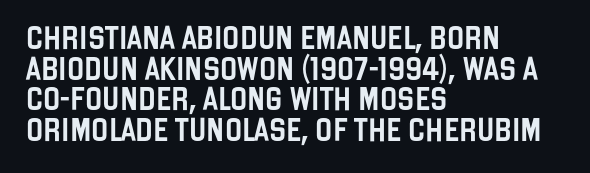
Q: Is the text italic (slanted)? A: No, it is upright.
Q: Is the text underlined? A: No.
Q: How is the paragraph aligned? A: Left-aligned.
Q: Is the spacing between letters normal or unusually wide? A: Normal.
Q: Is the spacing between lines tight, normal or loose? A: Normal.
